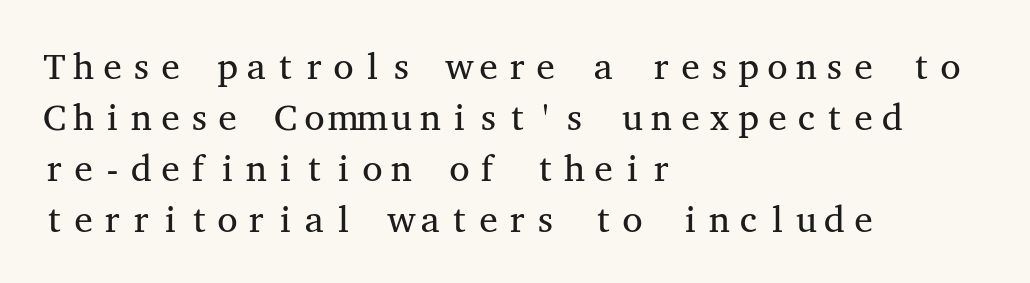
Posture: upright roman. Do the characters align in a grid? Yes, the font is monospaced. In terms of leading, this rendering sits right in the middle. Yep, those are serifs on the letters. Bold? No — there's no thickening of the strokes.
